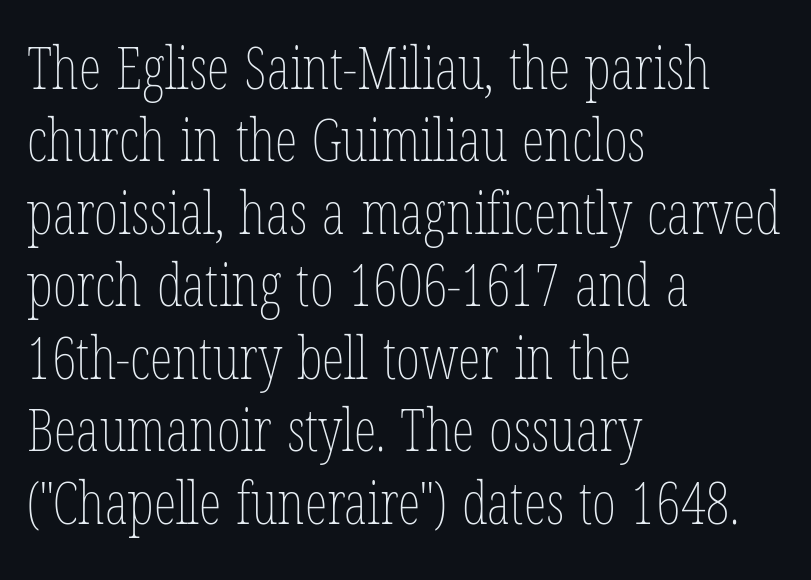
The image shows 58 px thin, condensed type, upright; set left-aligned, normal line spacing (1.25x), normal letter spacing, not underlined; low stroke contrast and a medium x-height.
